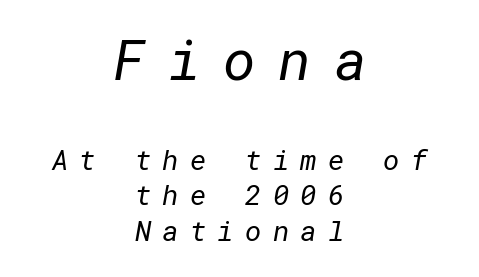
Q: Is the text bold? A: No.
Q: Is the typeface a serif or a sans-serif typeface? A: Sans-serif.
Q: Is the text underlined? A: No.
Q: How is the paragraph aligned? A: Centered.
Q: Is the spacing between letters normal or unusually wide? A: Unusually wide.
Q: Is the spacing between lines tight, normal or loose? A: Normal.
Q: Which block of text is set in a larger size, the first (top) or the second (bottom)? A: The first (top) one.
Q: Width (condensed, normal, or wide)? A: Normal.
Q: Stroke contrast? A: Low.
Q: x-height? A: Medium.
